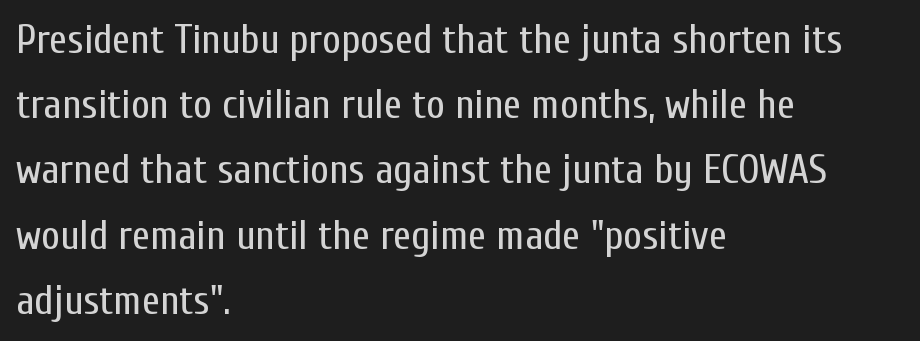
Q: Is the text bold? A: No.
Q: Is the text italic (slanted)? A: No, it is upright.
Q: Is the typeface a serif or a sans-serif typeface? A: Sans-serif.
Q: Is the text underlined? A: No.
Q: How is the paragraph aligned? A: Left-aligned.
Q: Is the spacing between letters normal or unusually wide? A: Normal.
Q: Is the spacing between lines tight, normal or loose? A: Normal.
Q: Width (condensed, normal, or wide)? A: Condensed.
Q: Stroke contrast? A: Low.
Q: x-height? A: Medium.
Q: Monospaced? A: No.
